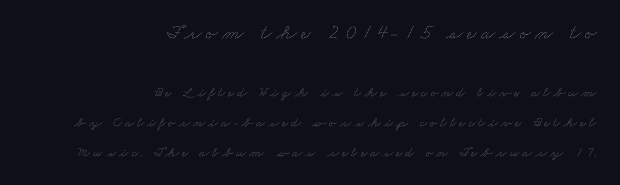
The passage shown stacks its lines with a broad gap. Stems here are at most as thick as an everyday book face. Which margin do the lines hug? The right one — the left edge is uneven. Has an underline been added? It has not. Inter-character spacing is expanded well beyond the font's built-in metrics. Top chunk: large. Bottom chunk: small.
